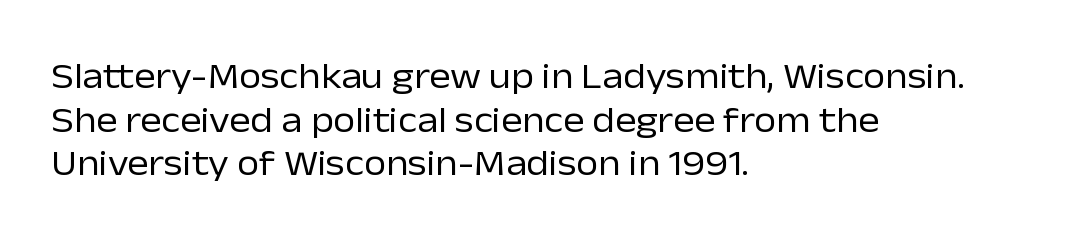
If you drew a line through each stem, it would be perfectly vertical. Regarding serifs, this sample does without them. Is this a heavy cut? Hardly; it is regular or lighter. No word sits above an underline.
